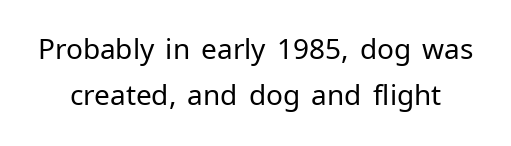
Q: Is the text bold? A: No.
Q: Is the text italic (slanted)? A: No, it is upright.
Q: Is the typeface a serif or a sans-serif typeface? A: Sans-serif.
Q: Is the text underlined? A: No.
Q: Is the spacing between letters normal or unusually wide? A: Normal.
Q: Is the spacing between lines tight, normal or loose? A: Normal.
Q: Width (condensed, normal, or wide)? A: Normal.
Q: Stroke contrast? A: Low.
Q: x-height? A: Medium.
Q: Monospaced? A: No.
